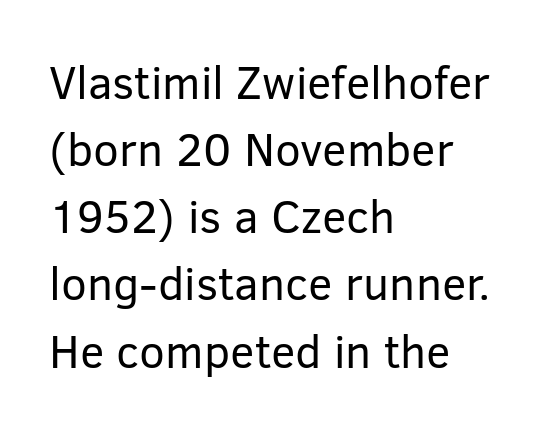
The image shows 46 px regular-weight sans-serif type, upright; set left-aligned, normal line spacing (1.46x), normal letter spacing, not underlined; low stroke contrast and a medium x-height.
